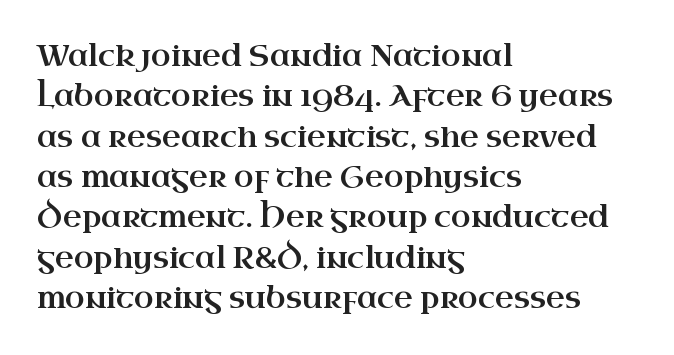
The image shows 29 px wide serif type, upright; set left-aligned, normal line spacing (1.39x), normal letter spacing, not underlined; high stroke contrast and a small x-height.
